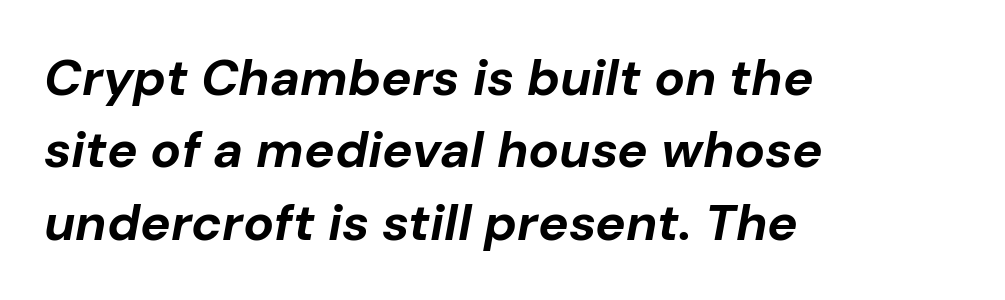
The image shows 51 px bold type, italic (leaning right); set left-aligned, normal line spacing (1.42x), normal letter spacing, not underlined; low stroke contrast and a medium x-height.
